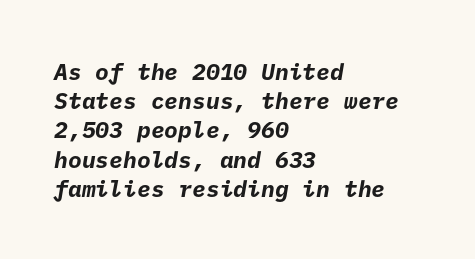
The image shows 23 px bold type; set left-aligned, normal line spacing (1.27x), normal letter spacing, not underlined.
